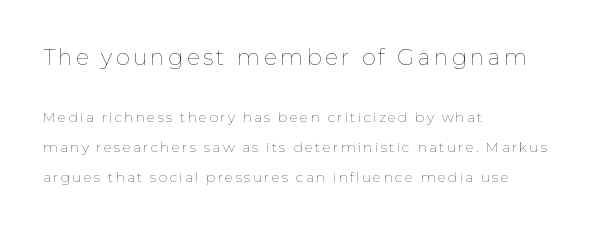
{"italic": "no", "bold": "no", "underline": "no", "align": "left", "line_spacing": "loose", "line_spacing_ratio": 2.14, "larger_block": "first", "size_ratio": 1.57, "glyph_px": 22}
